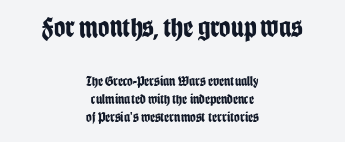
Q: Is the text bold? A: Yes.
Q: Is the text italic (slanted)? A: No, it is upright.
Q: Is the typeface a serif or a sans-serif typeface? A: Sans-serif.
Q: Is the text underlined? A: No.
Q: How is the paragraph aligned? A: Centered.
Q: Is the spacing between letters normal or unusually wide? A: Normal.
Q: Is the spacing between lines tight, normal or loose? A: Normal.
Q: Which block of text is set in a larger size, the first (top) or the second (bottom)? A: The first (top) one.
Q: Width (condensed, normal, or wide)? A: Condensed.
Q: Stroke contrast? A: Low.
Q: x-height? A: Large.
Q: Monospaced? A: No.
